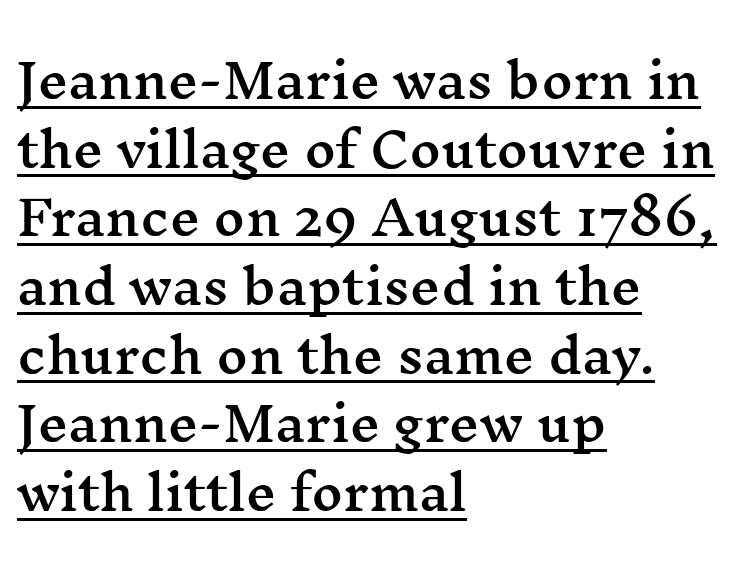
{"serif": "yes", "italic": "no", "width": "wide", "stroke_contrast": "medium", "x_height": "medium", "monospaced": "no", "underline": "yes", "align": "left", "line_spacing": "normal", "line_spacing_ratio": 1.43, "letter_spacing": "normal", "letter_spacing_em": 0.0, "glyph_px": 48}
